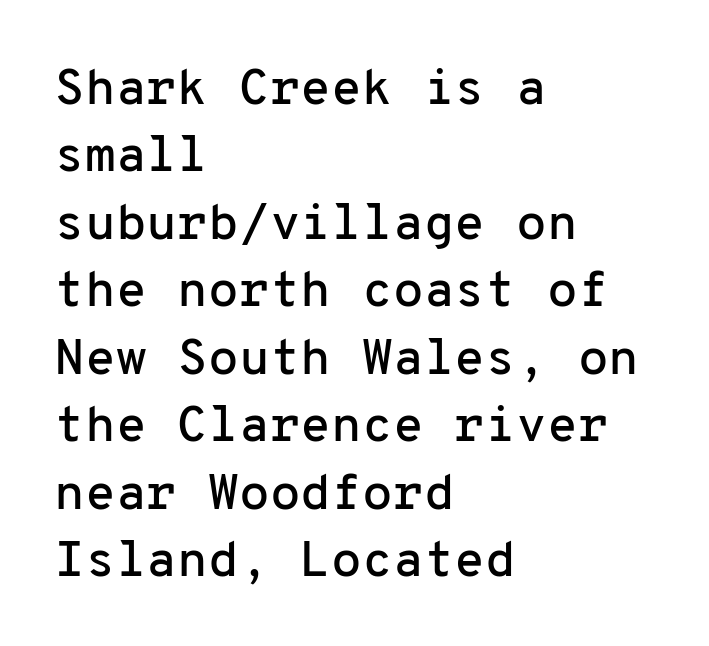
Nothing sits at the stroke ends, so this counts as sans-serif. Leftover space on each line is placed entirely after the last word. Quick note: underline off. Every character here occupies the same horizontal width, giving the sample a typewriter-like rhythm.
